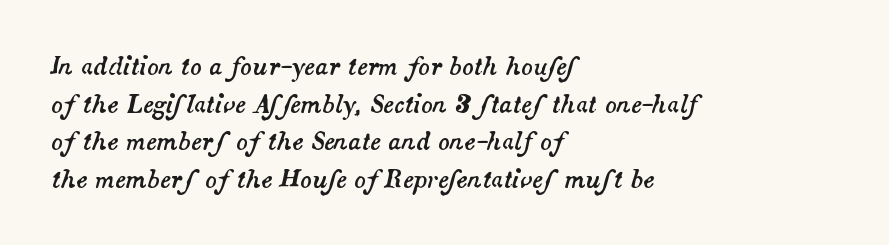
Q: Is the text italic (slanted)? A: Yes, it leans right by about 14 degrees.
Q: Is the text underlined? A: No.
Q: How is the paragraph aligned? A: Left-aligned.
Q: Is the spacing between letters normal or unusually wide? A: Normal.
Q: Is the spacing between lines tight, normal or loose? A: Normal.
